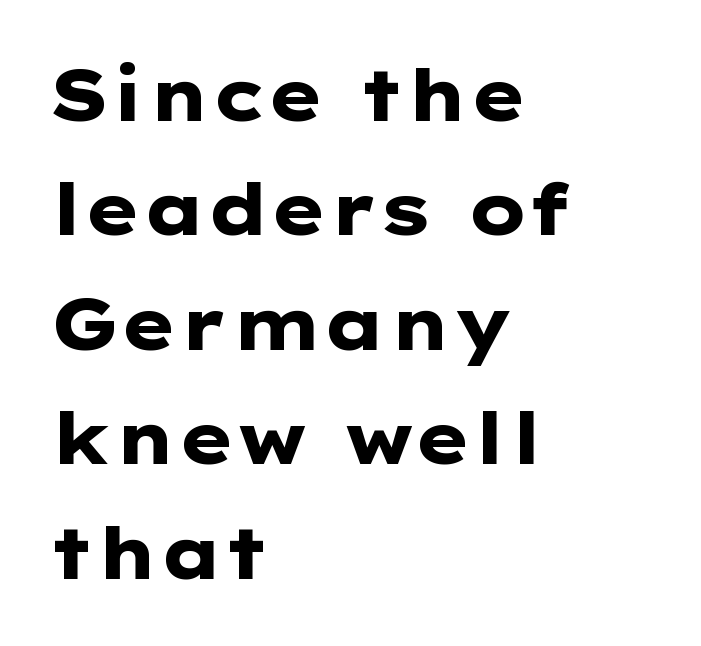
The image shows 72 px heavy, wide sans-serif type, upright; set left-aligned, normal line spacing (1.59x), normal letter spacing, not underlined; low stroke contrast and a medium x-height.
